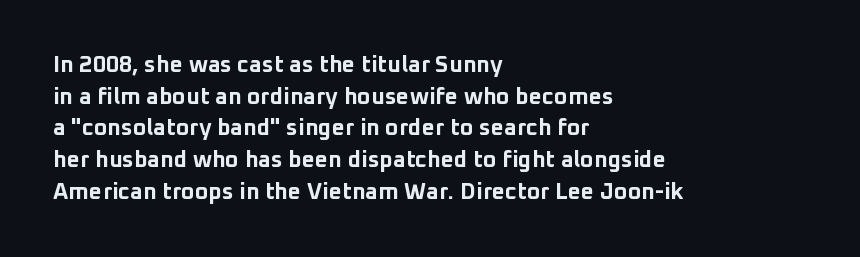
Q: Is the text bold? A: Yes.
Q: Is the text italic (slanted)? A: No, it is upright.
Q: Is the text underlined? A: No.
Q: How is the paragraph aligned? A: Left-aligned.
Q: Is the spacing between letters normal or unusually wide? A: Normal.
Q: Is the spacing between lines tight, normal or loose? A: Normal.
